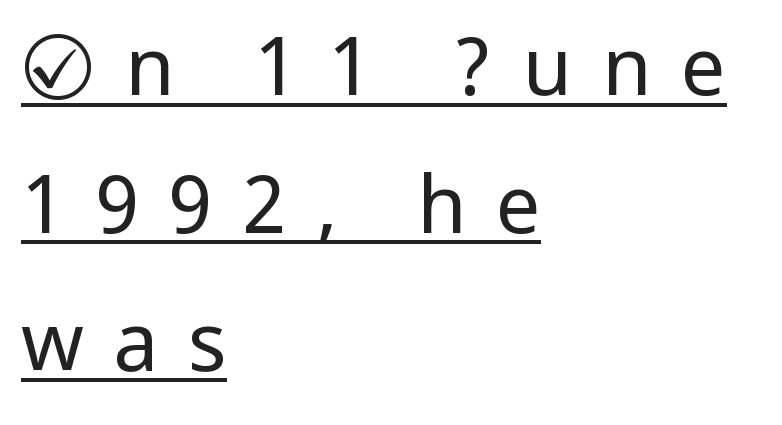
Examine the stroke ends and you'll find no serifs. No letter is thick-stroked: the sample isn't bold. Caption: expanded tracking, letters set apart. Characters remain perfectly vertical along every line. The rendering uses the underline text-decoration. The passage is arranged the way most books set body copy — flush left.
